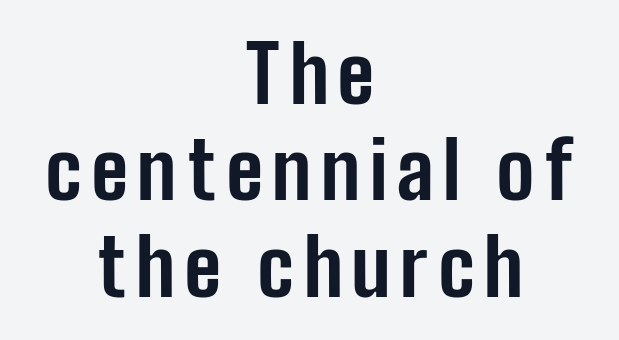
Q: Is the text bold? A: Yes.
Q: Is the text italic (slanted)? A: No, it is upright.
Q: Is the typeface a serif or a sans-serif typeface? A: Sans-serif.
Q: Is the text underlined? A: No.
Q: How is the paragraph aligned? A: Centered.
Q: Width (condensed, normal, or wide)? A: Condensed.
Q: Stroke contrast? A: Low.
Q: x-height? A: Medium.
Q: Monospaced? A: No.
